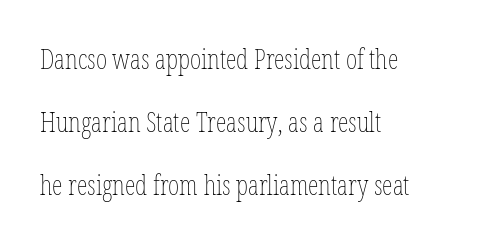
The image shows 27 px text type, upright; set left-aligned, loose line spacing (2.34x), normal letter spacing, not underlined.
